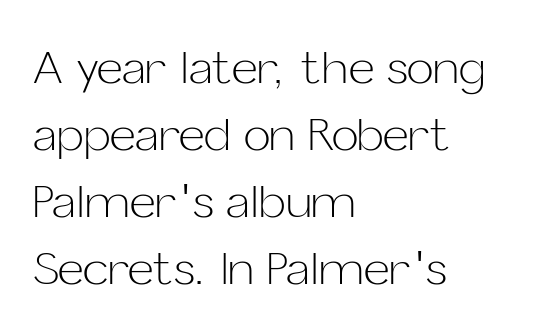
{"serif": "no", "italic": "no", "bold": "no", "weight": "light", "width": "normal", "stroke_contrast": "low", "x_height": "medium", "monospaced": "no", "underline": "no", "align": "left", "line_spacing": "normal", "line_spacing_ratio": 1.49, "letter_spacing": "normal", "letter_spacing_em": 0.0, "glyph_px": 45}
